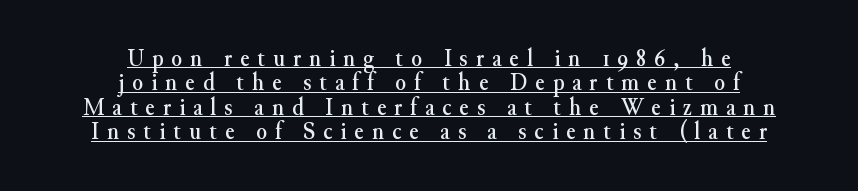
Q: Is the text italic (slanted)? A: No, it is upright.
Q: Is the text underlined? A: Yes.
Q: How is the paragraph aligned? A: Centered.
Q: Is the spacing between letters normal or unusually wide? A: Unusually wide.
Q: Is the spacing between lines tight, normal or loose? A: Tight.
